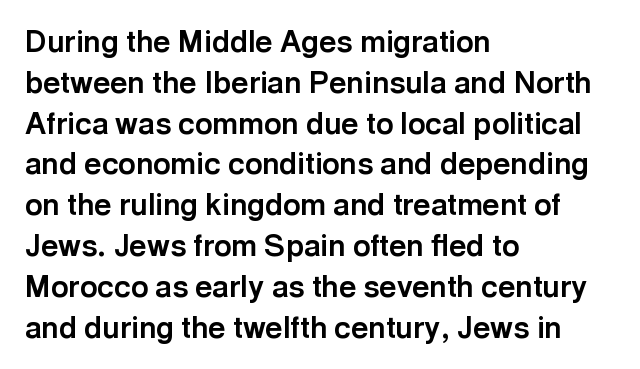
Q: Is the text bold? A: Yes.
Q: Is the text italic (slanted)? A: No, it is upright.
Q: Is the typeface a serif or a sans-serif typeface? A: Sans-serif.
Q: Is the text underlined? A: No.
Q: How is the paragraph aligned? A: Left-aligned.
Q: Is the spacing between letters normal or unusually wide? A: Normal.
Q: Is the spacing between lines tight, normal or loose? A: Normal.
Q: Width (condensed, normal, or wide)? A: Normal.
Q: x-height? A: Medium.
Q: Monospaced? A: No.
